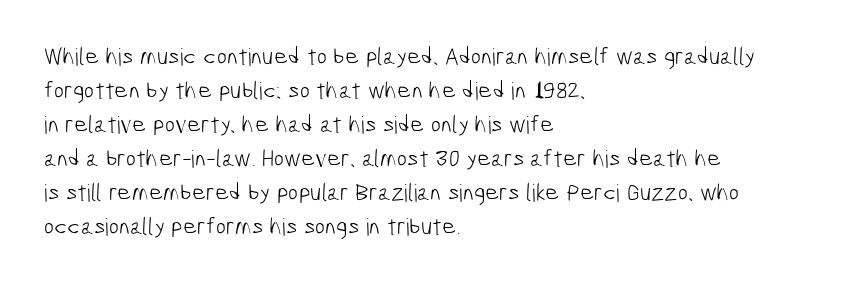
The image shows 24 px text type; set left-aligned, normal line spacing (1.42x), normal letter spacing, not underlined.
